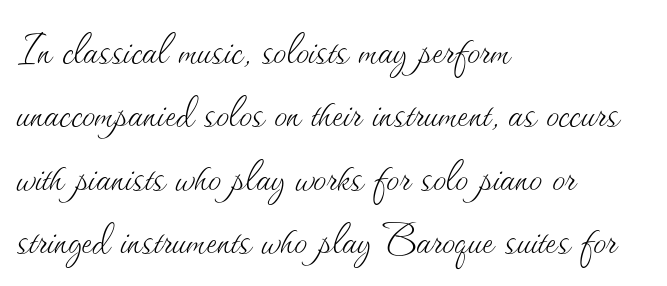
{"bold": "no", "weight": "thin", "width": "normal", "stroke_contrast": "medium", "x_height": "small", "monospaced": "no", "underline": "no", "align": "left", "line_spacing_ratio": 1.22, "letter_spacing": "normal", "letter_spacing_em": 0.0, "glyph_px": 52}
